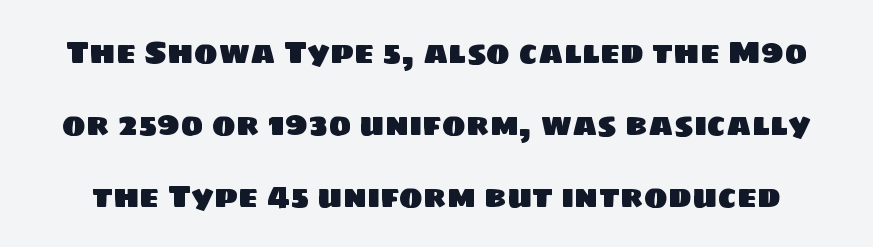
Honestly, there is no underline to notice here at all. Is there much room between lines? Yes — plenty of vertical air separates them. Stroke terminals: plain, sans-serif. There is no visible air inserted between adjacent glyphs. Looks like regular typesetting: each glyph gets only the width it needs.
